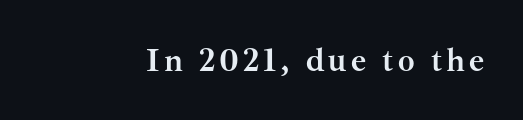
Q: Is the text bold? A: Yes.
Q: Is the text italic (slanted)? A: No, it is upright.
Q: Is the typeface a serif or a sans-serif typeface? A: Serif.
Q: Is the text underlined? A: No.
Q: Width (condensed, normal, or wide)? A: Normal.
Q: Stroke contrast? A: Medium.
Q: x-height? A: Small.
Q: Monospaced? A: No.
